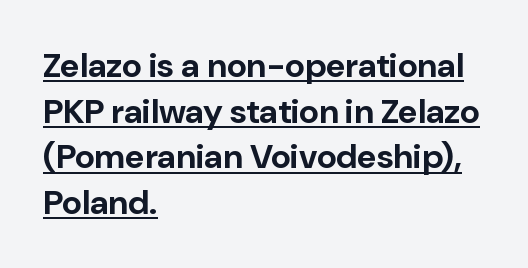
{"serif": "no", "italic": "no", "bold": "yes", "weight": "bold", "width": "normal", "stroke_contrast": "low", "x_height": "medium", "monospaced": "no", "underline": "yes", "align": "left", "line_spacing": "normal", "line_spacing_ratio": 1.34, "letter_spacing": "normal", "letter_spacing_em": 0.0, "glyph_px": 34}
